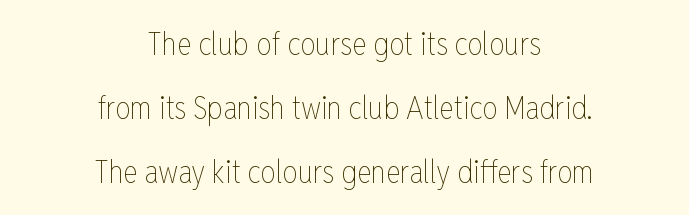
Anything drawn beneath the words? Only blank space. How are the letters spaced? Ordinarily, with no added tracking. Vertical strokes here are truly vertical. The face used here is proportionally spaced, like ordinary book or web type. Weight class: somewhere from thin through regular. The paragraph shown floats in the horizontal middle.
